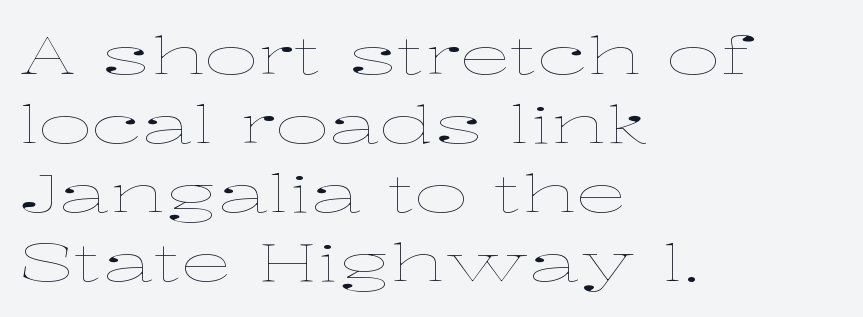
Rule under the text: the space is simply empty. Posture: vertical. Teacher's note: observe the even left margin — that is flush-left alignment. Horizontal bands of white between lines are of average thickness. A quiet, ordinary-to-light weight characterises the typeface.
